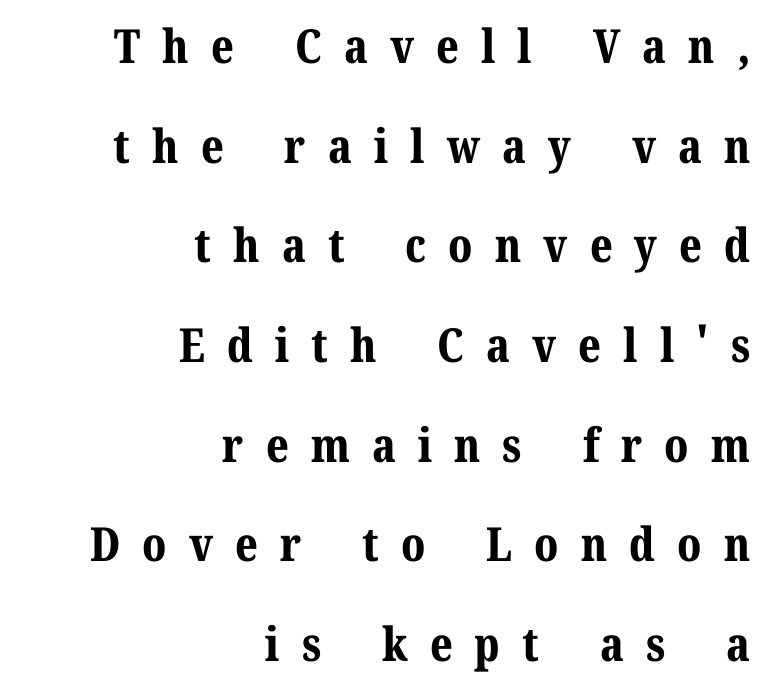
Q: Is the text bold? A: Yes.
Q: Is the text italic (slanted)? A: No, it is upright.
Q: Is the typeface a serif or a sans-serif typeface? A: Serif.
Q: Is the text underlined? A: No.
Q: How is the paragraph aligned? A: Right-aligned.
Q: Is the spacing between letters normal or unusually wide? A: Unusually wide.
Q: Is the spacing between lines tight, normal or loose? A: Loose.
Q: Width (condensed, normal, or wide)? A: Normal.
Q: Stroke contrast? A: Medium.
Q: x-height? A: Medium.
Q: Monospaced? A: No.
